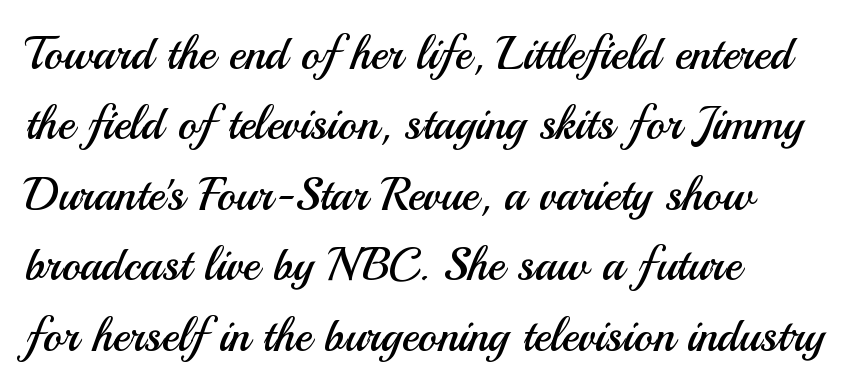
Q: Is the text bold? A: No.
Q: Is the text italic (slanted)? A: Yes.
Q: Is the typeface a serif or a sans-serif typeface? A: Sans-serif.
Q: Is the text underlined? A: No.
Q: How is the paragraph aligned? A: Left-aligned.
Q: Is the spacing between letters normal or unusually wide? A: Normal.
Q: Is the spacing between lines tight, normal or loose? A: Normal.
Q: Width (condensed, normal, or wide)? A: Normal.
Q: Stroke contrast? A: Medium.
Q: x-height? A: Small.
Q: Monospaced? A: No.
